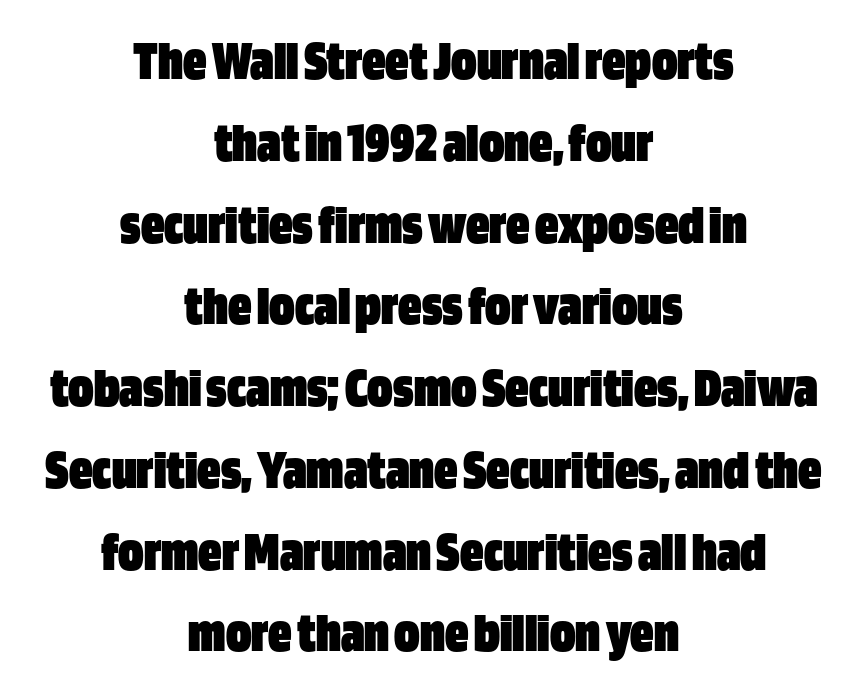
Q: Is the text bold? A: Yes.
Q: Is the text italic (slanted)? A: No, it is upright.
Q: Is the typeface a serif or a sans-serif typeface? A: Sans-serif.
Q: Is the text underlined? A: No.
Q: How is the paragraph aligned? A: Centered.
Q: Is the spacing between letters normal or unusually wide? A: Normal.
Q: Is the spacing between lines tight, normal or loose? A: Normal.
Q: Width (condensed, normal, or wide)? A: Condensed.
Q: Stroke contrast? A: Low.
Q: x-height? A: Large.
Q: Monospaced? A: No.
